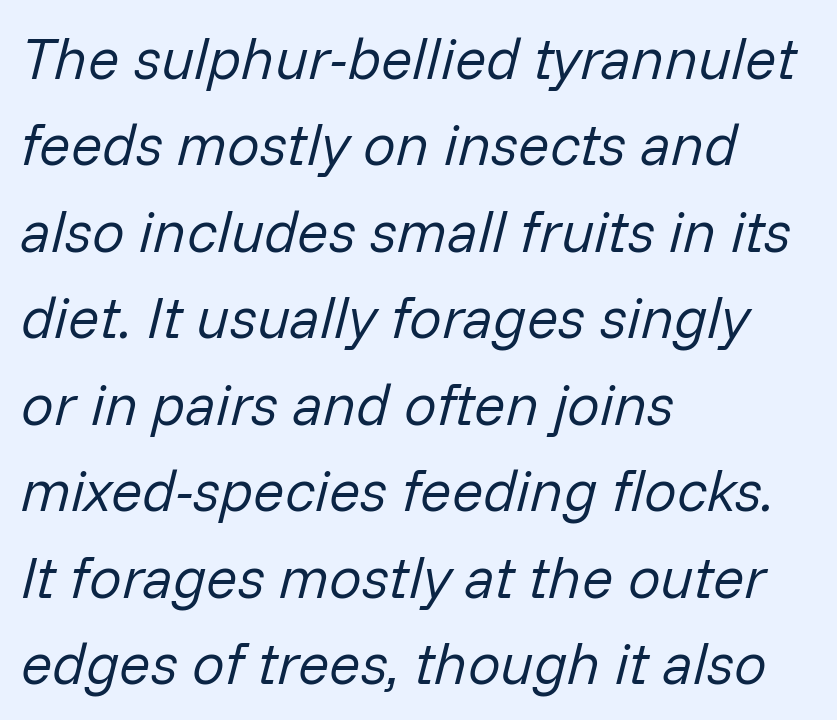
The image shows 58 px regular-weight type, italic (leaning right); set left-aligned, normal line spacing (1.49x), normal letter spacing, not underlined; low stroke contrast and a medium x-height.
